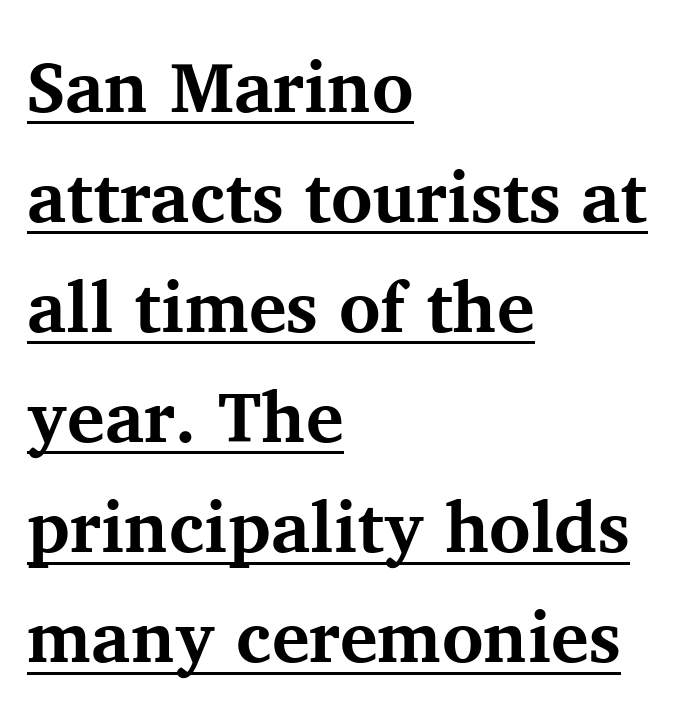
{"serif": "yes", "italic": "no", "bold": "yes", "weight": "bold", "width": "normal", "stroke_contrast": "medium", "x_height": "medium", "monospaced": "no", "underline": "yes", "align": "left", "line_spacing": "normal", "line_spacing_ratio": 1.55, "letter_spacing": "normal", "letter_spacing_em": 0.0, "glyph_px": 71}
